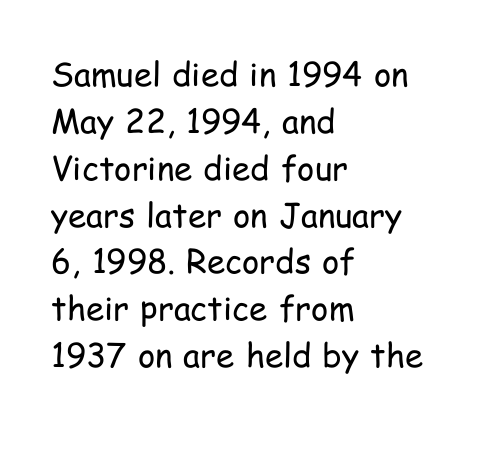
{"serif": "no", "italic": "no", "bold": "no", "weight": "regular", "width": "condensed", "stroke_contrast": "low", "x_height": "medium", "monospaced": "no", "underline": "no", "align": "left", "line_spacing": "normal", "line_spacing_ratio": 1.42, "letter_spacing": "normal", "letter_spacing_em": 0.0, "glyph_px": 33}
